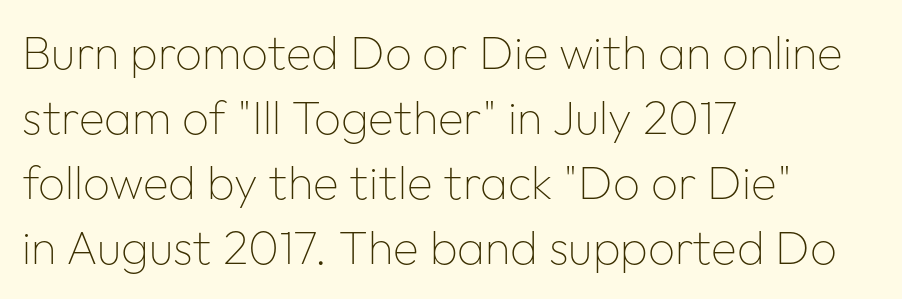
This sample uses an upright cut, with every glyph sitting square on the baseline. The rows are spaced the way most documents space them. These lines are set flush left with a ragged right edge. Each letter keeps its own natural width here, so spacing adapts to shape.
